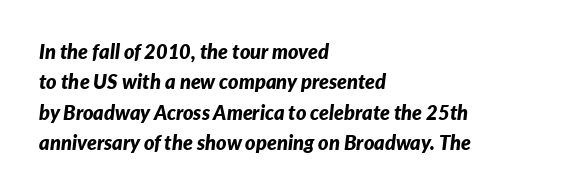
{"italic": "yes", "lean": "right", "slant_degrees": 7, "bold": "yes", "underline": "no", "align": "left", "line_spacing": "normal", "line_spacing_ratio": 1.52, "letter_spacing": "normal", "letter_spacing_em": 0.0, "glyph_px": 20}
